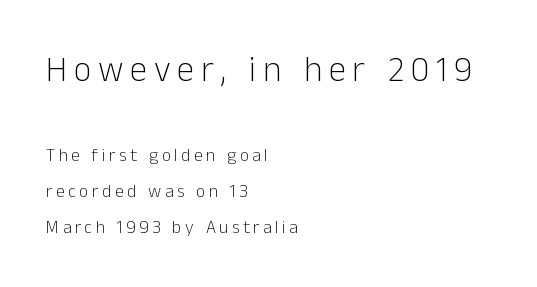
Is the block centered? No — it sits flush against the left margin. The rendering shows plain stroke endings on the letterforms — a sans-serif design. Spacing verdict: proportional, widths tailored to each character. The designer gave the opening block more size than the closing block.
